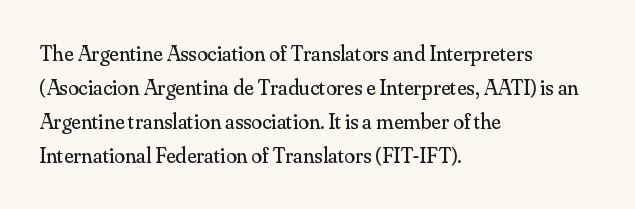
{"italic": "no", "bold": "no", "underline": "no", "align": "left", "line_spacing": "normal", "line_spacing_ratio": 1.55, "letter_spacing": "normal", "letter_spacing_em": 0.0, "glyph_px": 22}
